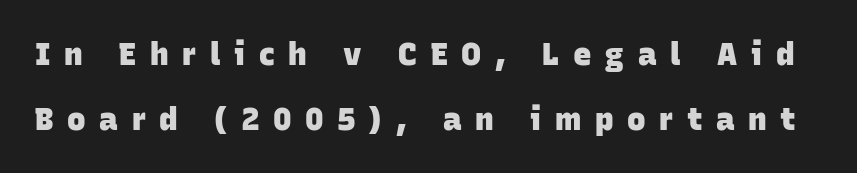
Q: Is the text bold? A: Yes.
Q: Is the typeface a serif or a sans-serif typeface? A: Sans-serif.
Q: Is the text underlined? A: No.
Q: Is the spacing between letters normal or unusually wide? A: Unusually wide.
Q: Is the spacing between lines tight, normal or loose? A: Loose.
Q: Width (condensed, normal, or wide)? A: Normal.
Q: Stroke contrast? A: Low.
Q: x-height? A: Large.
Q: Monospaced? A: No.
